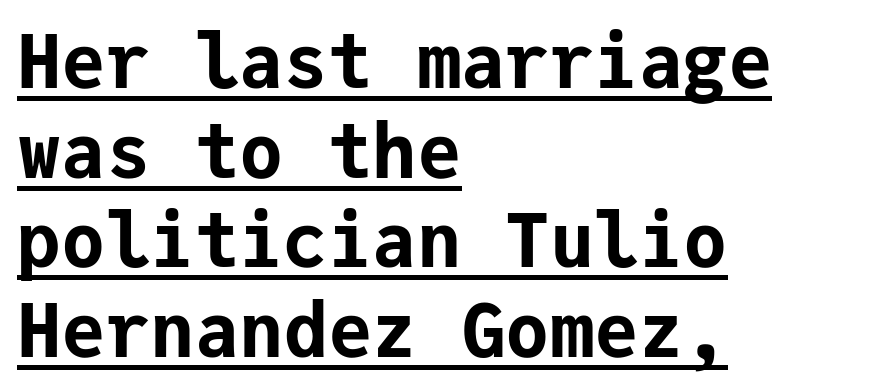
Default kerning and tracking; the words read as compact shapes. Short and long lines alike share a common starting point at left. Nothing sits at the stroke ends, so this counts as sans-serif. These lines are rendered in a fixed-pitch font.
